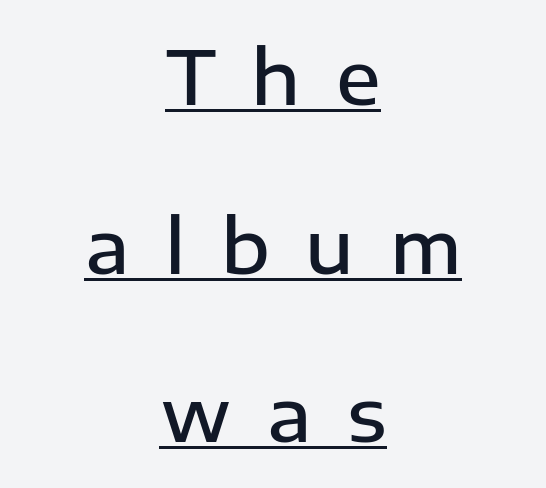
Q: Is the text bold? A: Semi-bold.
Q: Is the text italic (slanted)? A: No, it is upright.
Q: Is the typeface a serif or a sans-serif typeface? A: Sans-serif.
Q: Is the text underlined? A: Yes.
Q: How is the paragraph aligned? A: Centered.
Q: Is the spacing between letters normal or unusually wide? A: Unusually wide.
Q: Is the spacing between lines tight, normal or loose? A: Loose.
Q: Width (condensed, normal, or wide)? A: Normal.
Q: Stroke contrast? A: Low.
Q: x-height? A: Medium.
Q: Monospaced? A: No.
